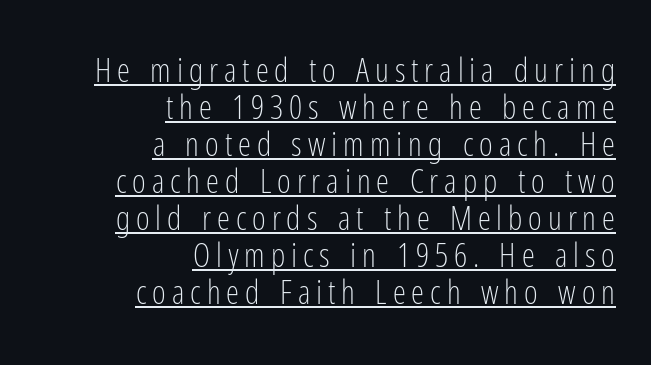
The image shows 33 px light, condensed sans-serif type, upright; set right-aligned, tight line spacing (1.12x), underlined; low stroke contrast and a medium x-height.
